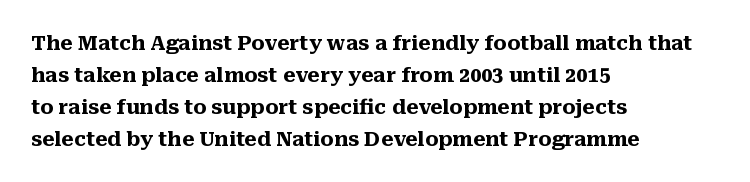
The passage shown is emphatically bold. Clear beneath every line of the passage. Characters remain perfectly vertical along every line. These lines sit exactly where default settings would place them. The horizontal fit of the characters is conventional and even. Each line starts at the same left margin while the right side varies.
